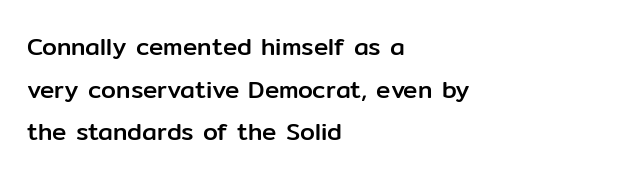
What stands out about the letter spacing? Nothing — it is the standard amount. Ordinary non-slanted type is in use. If you drew a ruler down the left edge, every line would touch it. No word sits above an underline.
